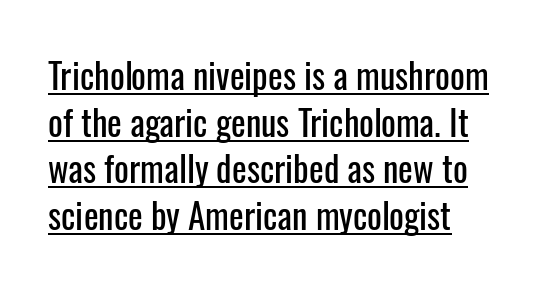
{"serif": "no", "italic": "no", "width": "condensed", "stroke_contrast": "low", "x_height": "medium", "monospaced": "no", "underline": "yes", "line_spacing": "normal", "line_spacing_ratio": 1.33, "letter_spacing": "normal", "letter_spacing_em": 0.0, "glyph_px": 35}
